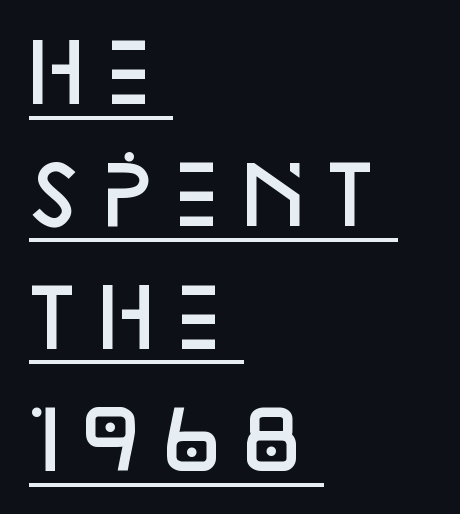
Notice how the stems are strictly vertical — no italics here. The designer left line spacing at the default. Think of a printed novel: that variable character pitch is what you see here. The paragraph shown leans on its left margin. Each line of the rendering has a horizontal stroke beneath the glyphs.
